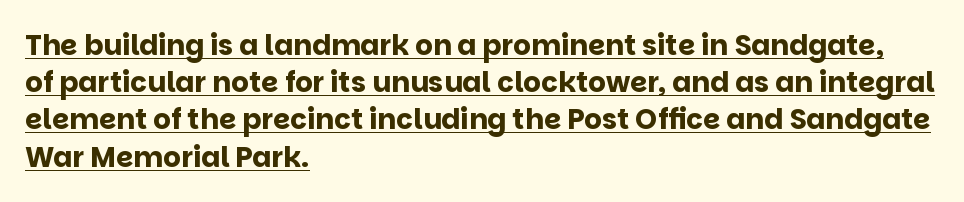
Here the glyphs are tracked normally, forming tight word shapes. Line spacing here is normal. Character widths vary here, with narrow letters taking less room than wide ones. The specimen includes a rule beneath the text block's lines.
